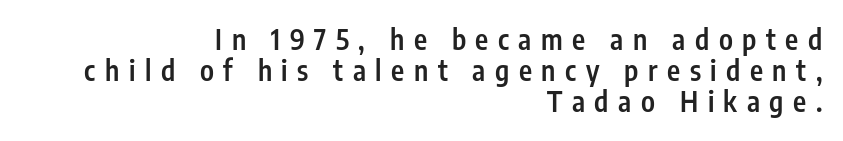
The characters look somewhat weighty, a semibold short of true bold. Interline gaps are noticeably narrow in this sample. The rendering anchors every line to the right-hand side. Are there feet on the stems? There aren't — it's a sans. A typesetter would call this proportional, since set widths differ per character. Check under the words: just untouched page.
